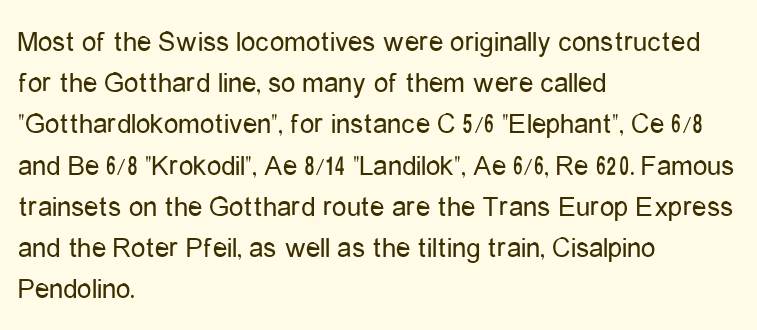
{"serif": "no", "italic": "no", "bold": "no", "weight": "regular", "width": "condensed", "stroke_contrast": "low", "x_height": "medium", "monospaced": "no", "underline": "no", "align": "left", "line_spacing": "normal", "line_spacing_ratio": 1.42, "letter_spacing": "normal", "letter_spacing_em": 0.0, "glyph_px": 29}
